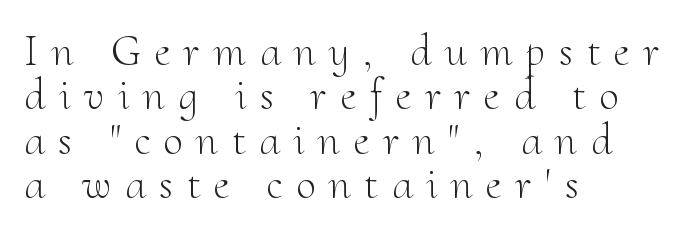
The image shows 44 px light serif type, upright; set left-aligned, tight line spacing (1.01x), unusually wide letter spacing (+0.31 em), not underlined; medium stroke contrast and a small x-height.
